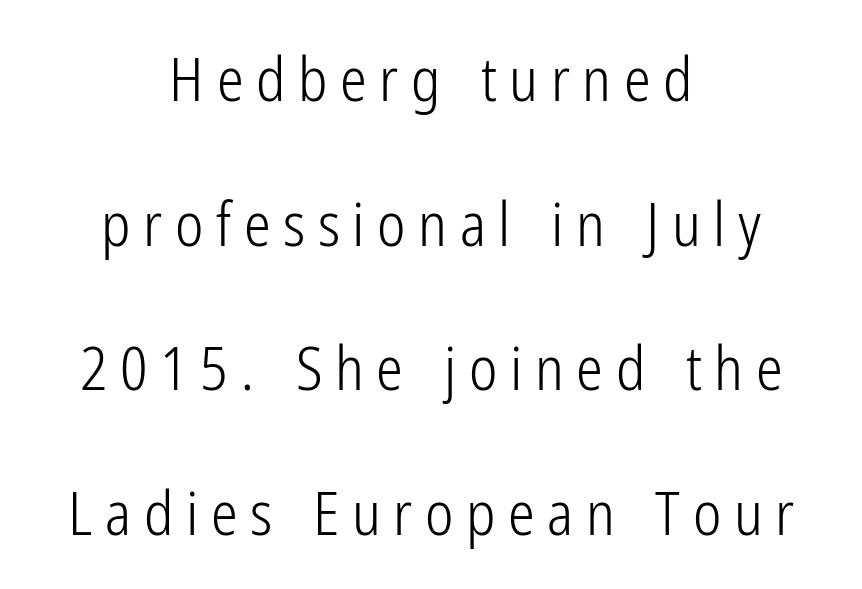
The image shows 60 px light, condensed sans-serif type, upright; set centered, loose line spacing (2.41x), unusually wide letter spacing (+0.21 em), not underlined; low stroke contrast and a medium x-height.
